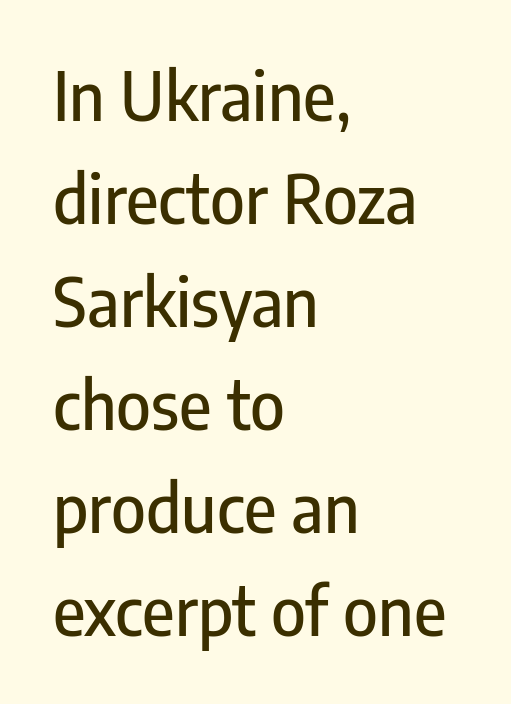
The image shows 66 px condensed sans-serif type, upright; set left-aligned, normal line spacing (1.56x), normal letter spacing, not underlined; low stroke contrast and a medium x-height.
